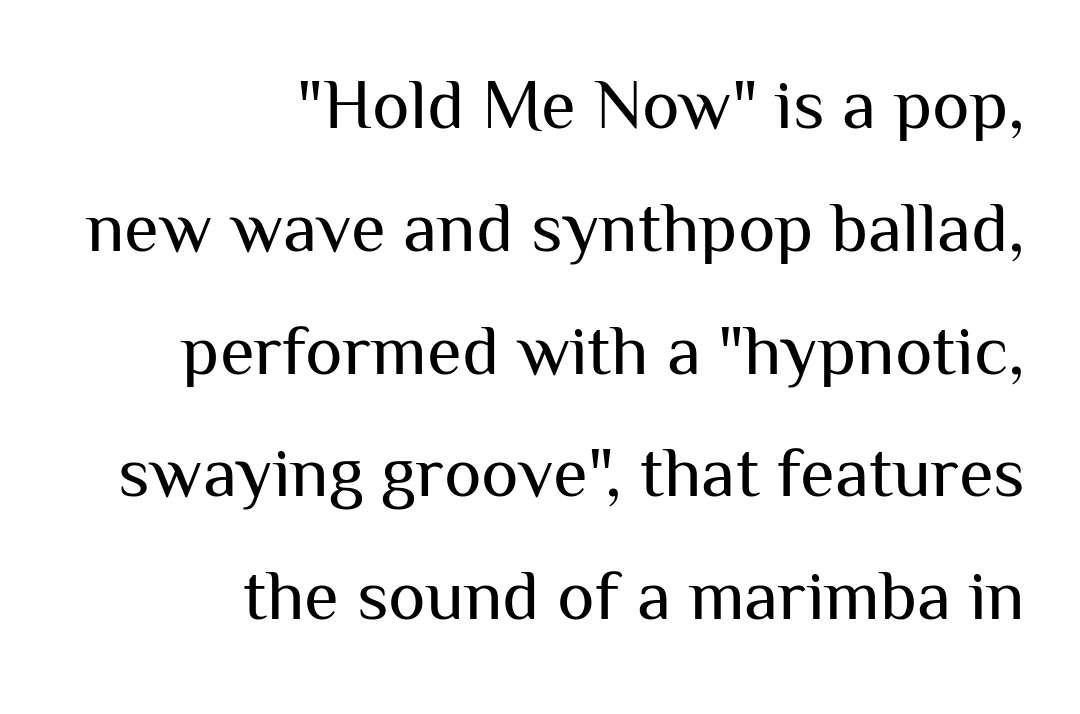
The image shows 71 px regular-weight sans-serif type, upright; set right-aligned, line spacing 1.73x, normal letter spacing, not underlined; medium stroke contrast and a medium x-height.
